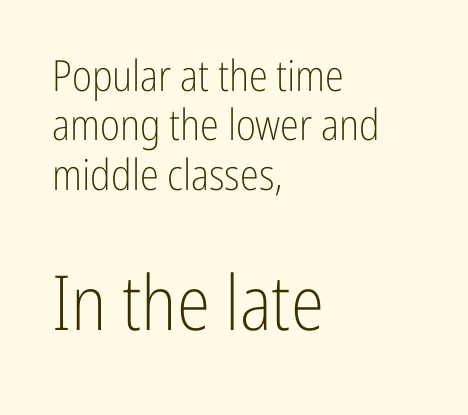
Q: Is the text bold? A: No.
Q: Is the text italic (slanted)? A: No, it is upright.
Q: Is the typeface a serif or a sans-serif typeface? A: Sans-serif.
Q: Is the text underlined? A: No.
Q: How is the paragraph aligned? A: Left-aligned.
Q: Is the spacing between letters normal or unusually wide? A: Normal.
Q: Is the spacing between lines tight, normal or loose? A: Tight.
Q: Which block of text is set in a larger size, the first (top) or the second (bottom)? A: The second (bottom) one.
Q: Width (condensed, normal, or wide)? A: Condensed.
Q: Stroke contrast? A: Low.
Q: x-height? A: Medium.
Q: Monospaced? A: No.
